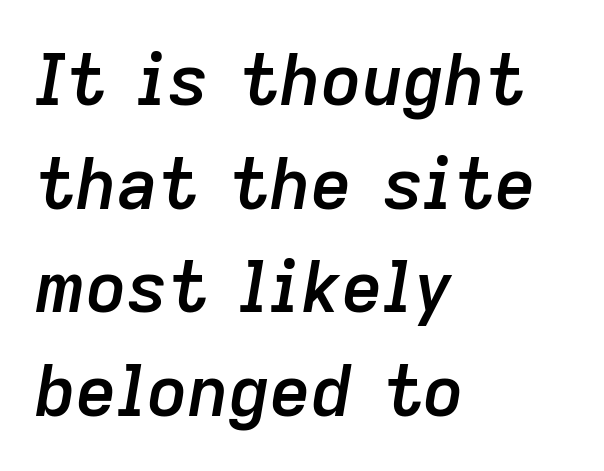
The image shows 71 px semibold type, italic (leaning right); set left-aligned, normal line spacing (1.46x), normal letter spacing, not underlined; low stroke contrast and a medium x-height.
